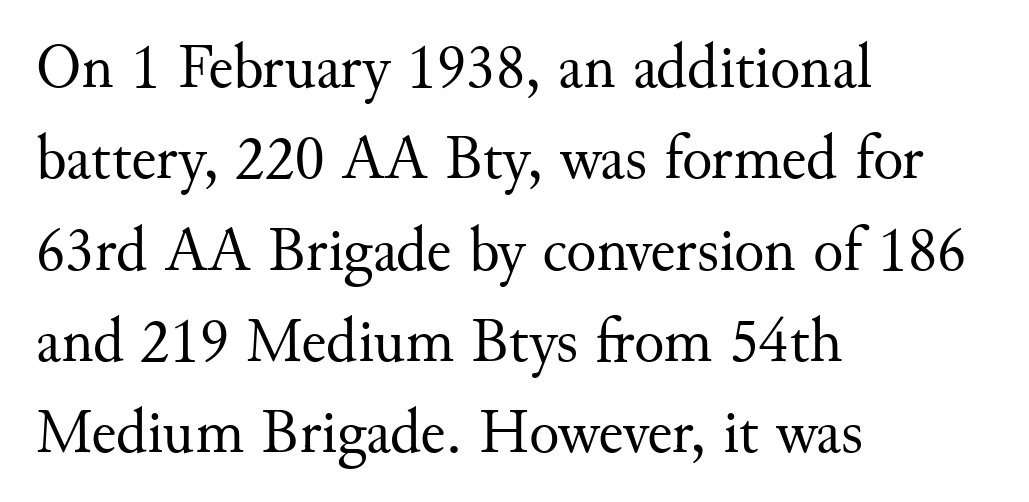
{"serif": "yes", "italic": "no", "bold": "no", "weight": "regular", "width": "normal", "stroke_contrast": "medium", "x_height": "small", "monospaced": "no", "underline": "no", "align": "left", "line_spacing": "normal", "line_spacing_ratio": 1.45, "letter_spacing": "normal", "letter_spacing_em": 0.0, "glyph_px": 63}
